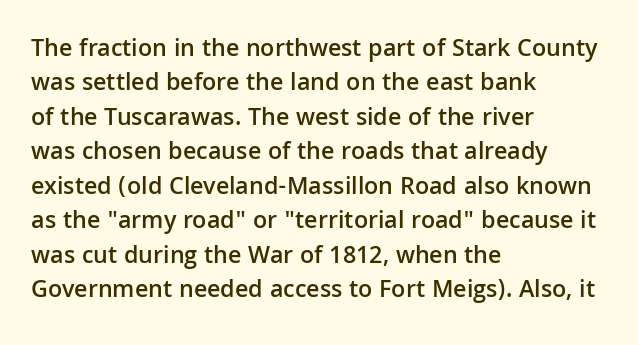
The image shows 25 px text type, upright; set left-aligned, normal line spacing (1.38x), normal letter spacing, not underlined.
